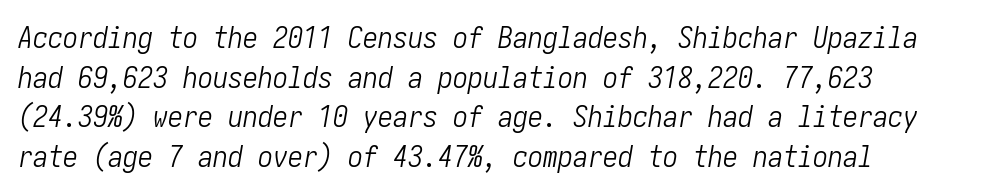
Q: Is the text bold? A: No.
Q: Is the text italic (slanted)? A: Yes, it leans right by about 10 degrees.
Q: Is the text underlined? A: No.
Q: Is the spacing between letters normal or unusually wide? A: Normal.
Q: Is the spacing between lines tight, normal or loose? A: Normal.
Q: Width (condensed, normal, or wide)? A: Condensed.
Q: Stroke contrast? A: Low.
Q: x-height? A: Medium.
